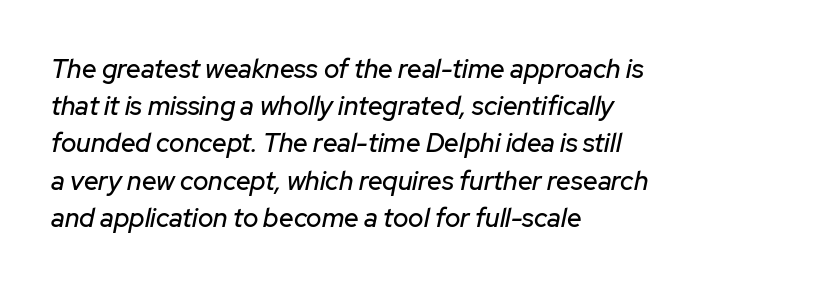
Q: Is the text italic (slanted)? A: Yes, it leans right by about 12 degrees.
Q: Is the text underlined? A: No.
Q: How is the paragraph aligned? A: Left-aligned.
Q: Is the spacing between letters normal or unusually wide? A: Normal.
Q: Is the spacing between lines tight, normal or loose? A: Normal.
